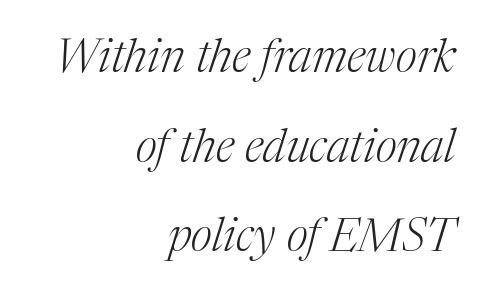
Students, observe: this is what heavily led, spacious text looks like. No extra ink here — the face is not bold. To sum up the face: it has serifs. Every character sits at an angle, as italics do. The letterforms sit shoulder to shoulder at normal distance. The foot of each line stays bare and open.
